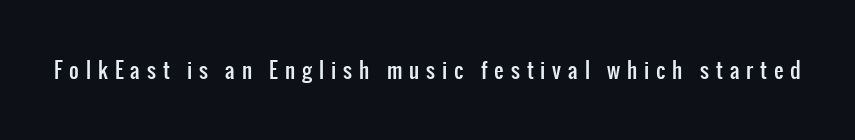
Q: Is the text italic (slanted)? A: No, it is upright.
Q: Is the text underlined? A: No.
Q: Is the spacing between letters normal or unusually wide? A: Unusually wide.
